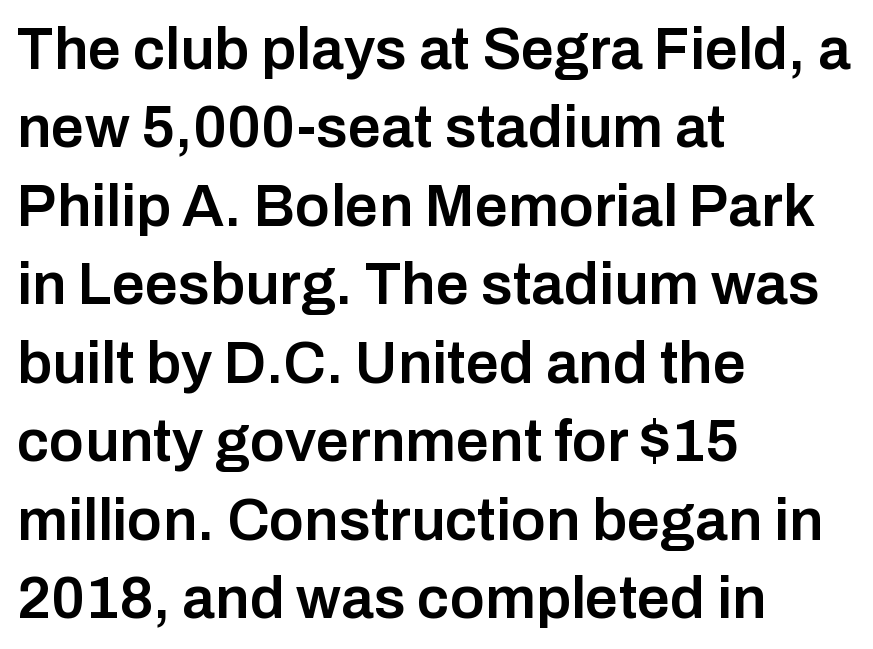
Plain, unruled lines of type. The ragged edge is on the right, which tells us the setting is flush left. Think of a printed novel: that variable character pitch is what you see here. If you measured baseline to baseline, you'd find a middling distance.
